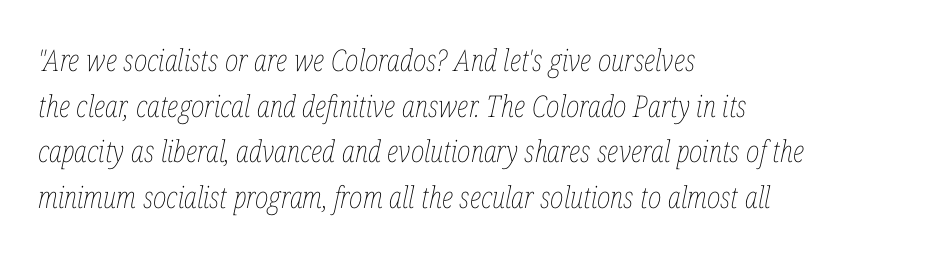
Q: Is the text bold? A: No.
Q: Is the text italic (slanted)? A: Yes, it leans right by about 12 degrees.
Q: Is the text underlined? A: No.
Q: How is the paragraph aligned? A: Left-aligned.
Q: Is the spacing between letters normal or unusually wide? A: Normal.
Q: Is the spacing between lines tight, normal or loose? A: Normal.
Q: Width (condensed, normal, or wide)? A: Condensed.
Q: Stroke contrast? A: Low.
Q: x-height? A: Medium.
Q: Monospaced? A: No.
